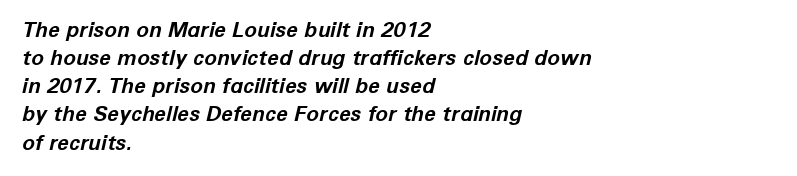
The paragraph has a hard left edge and a soft right edge. This rendering leaves character spacing at its baseline value. Bare-footed words on every line. A typesetter would call this leading conventional body-copy spacing. As a designer I'd log this as weight 700, bold.
